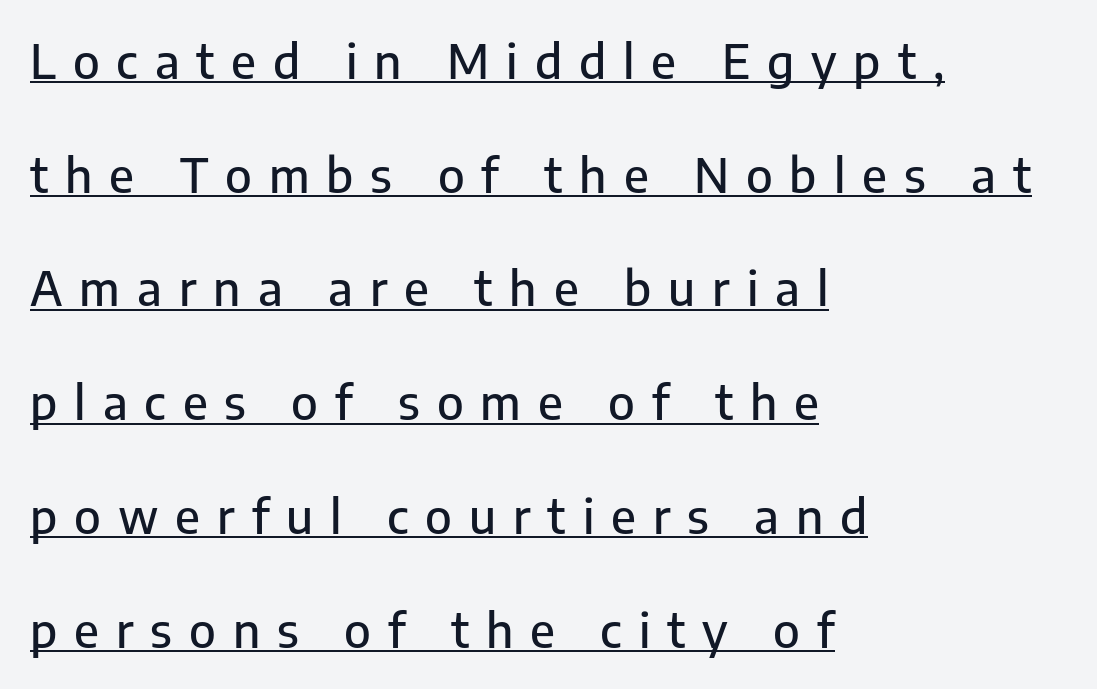
Q: Is the text italic (slanted)? A: No, it is upright.
Q: Is the typeface a serif or a sans-serif typeface? A: Sans-serif.
Q: Is the text underlined? A: Yes.
Q: How is the paragraph aligned? A: Left-aligned.
Q: Is the spacing between letters normal or unusually wide? A: Unusually wide.
Q: Is the spacing between lines tight, normal or loose? A: Loose.
Q: Width (condensed, normal, or wide)? A: Normal.
Q: Stroke contrast? A: Low.
Q: x-height? A: Medium.
Q: Monospaced? A: No.
